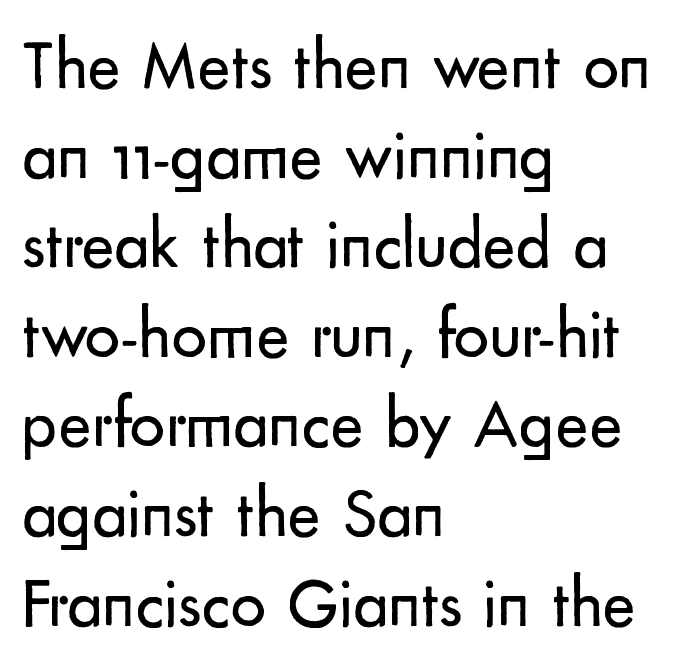
Only glyphs here, with clear space below each row. Baseline-to-baseline distance is the conventional proportion of letter height. Is there any slant? The stems are plumb. Casual observation: everything's shoved over to the left. These lines are composed in type without serifs. What stands out about the letter spacing? Nothing — it is the standard amount.
